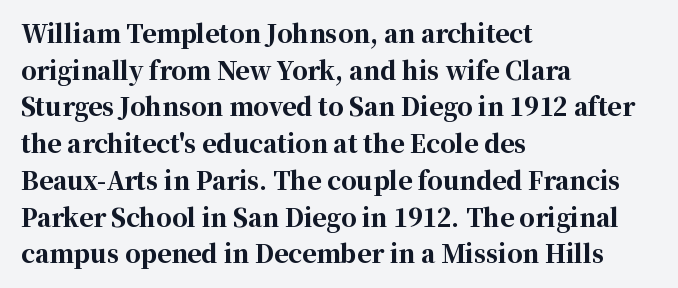
Q: Is the text bold? A: Yes.
Q: Is the text italic (slanted)? A: No, it is upright.
Q: Is the text underlined? A: No.
Q: How is the paragraph aligned? A: Left-aligned.
Q: Is the spacing between letters normal or unusually wide? A: Normal.
Q: Is the spacing between lines tight, normal or loose? A: Normal.
